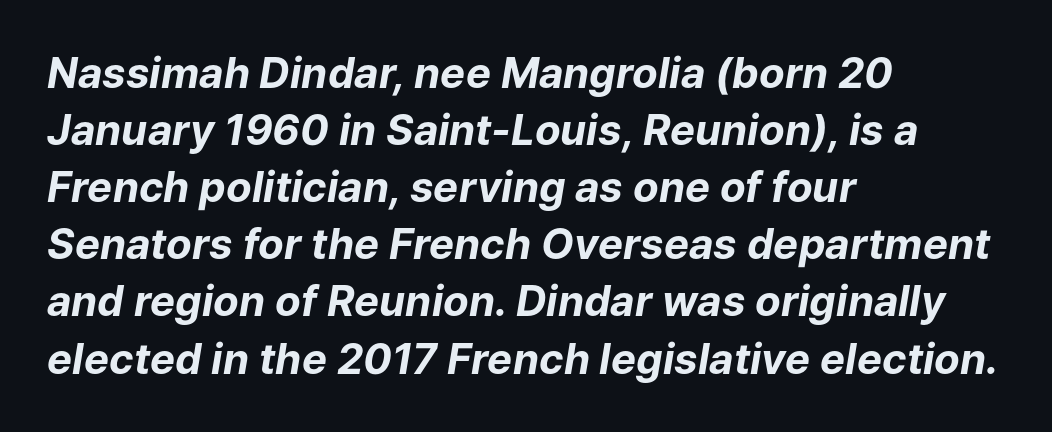
Q: Is the text bold? A: Yes.
Q: Is the text italic (slanted)? A: Yes, it leans right by about 9 degrees.
Q: Is the text underlined? A: No.
Q: How is the paragraph aligned? A: Left-aligned.
Q: Is the spacing between letters normal or unusually wide? A: Normal.
Q: Is the spacing between lines tight, normal or loose? A: Normal.
Q: Width (condensed, normal, or wide)? A: Normal.
Q: Stroke contrast? A: Low.
Q: x-height? A: Medium.
Q: Monospaced? A: No.
